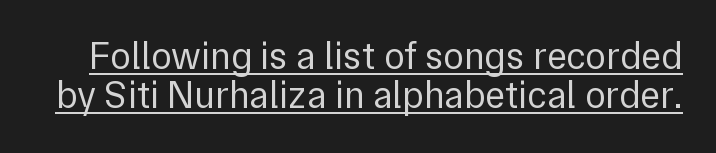
{"serif": "no", "italic": "no", "bold": "no", "weight": "regular", "width": "normal", "x_height": "medium", "monospaced": "no", "underline": "yes", "line_spacing": "tight", "line_spacing_ratio": 1.03, "letter_spacing": "normal", "letter_spacing_em": 0.0, "glyph_px": 38}
